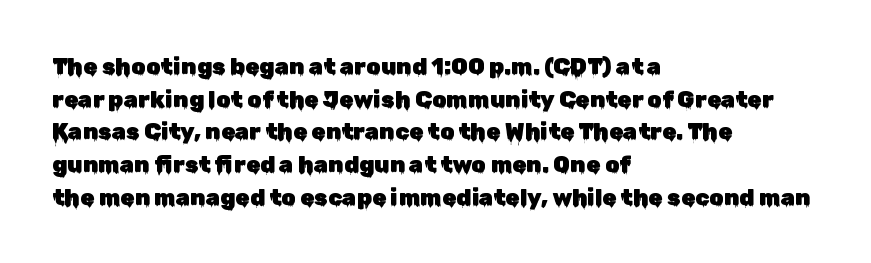
{"italic": "no", "underline": "no", "align": "left", "line_spacing": "normal", "line_spacing_ratio": 1.42, "letter_spacing": "normal", "letter_spacing_em": 0.0, "glyph_px": 23}
